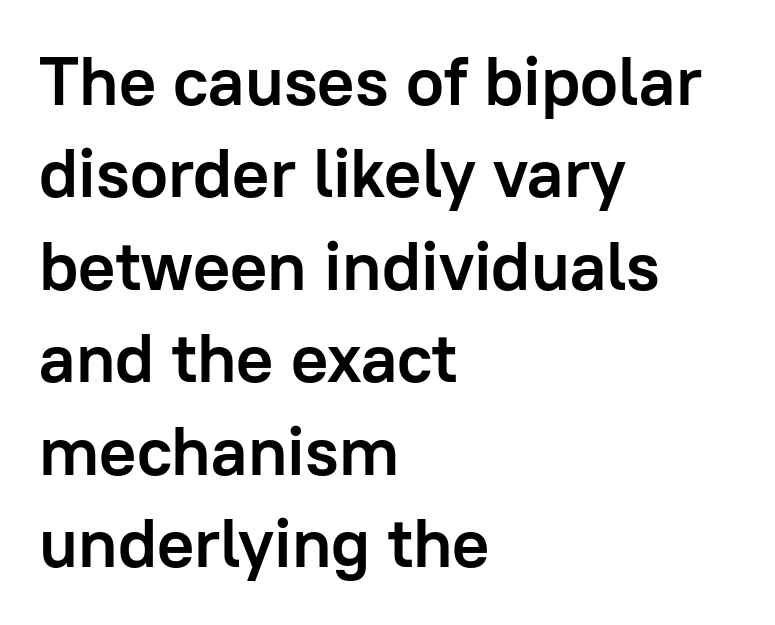
Q: Is the text bold? A: Yes.
Q: Is the text italic (slanted)? A: No, it is upright.
Q: Is the typeface a serif or a sans-serif typeface? A: Sans-serif.
Q: Is the text underlined? A: No.
Q: How is the paragraph aligned? A: Left-aligned.
Q: Is the spacing between letters normal or unusually wide? A: Normal.
Q: Is the spacing between lines tight, normal or loose? A: Normal.
Q: Width (condensed, normal, or wide)? A: Normal.
Q: Stroke contrast? A: Low.
Q: x-height? A: Medium.
Q: Monospaced? A: No.
